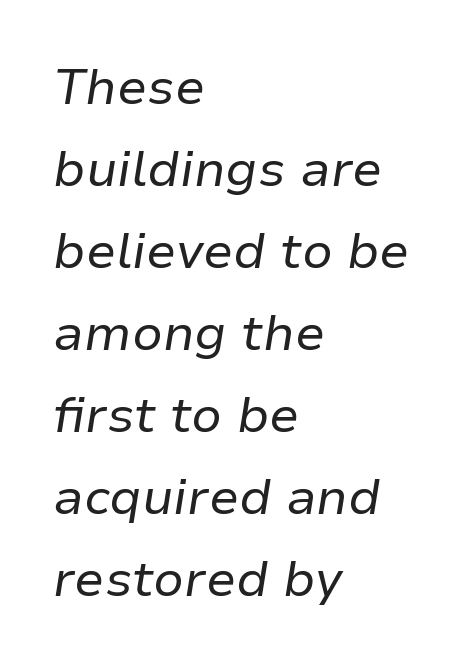
Q: Is the text bold? A: No.
Q: Is the text italic (slanted)? A: Yes, it leans right by about 9 degrees.
Q: Is the text underlined? A: No.
Q: How is the paragraph aligned? A: Left-aligned.
Q: Is the spacing between letters normal or unusually wide? A: Normal.
Q: Is the spacing between lines tight, normal or loose? A: Normal.
Q: Width (condensed, normal, or wide)? A: Normal.
Q: Stroke contrast? A: Low.
Q: x-height? A: Medium.
Q: Monospaced? A: No.
